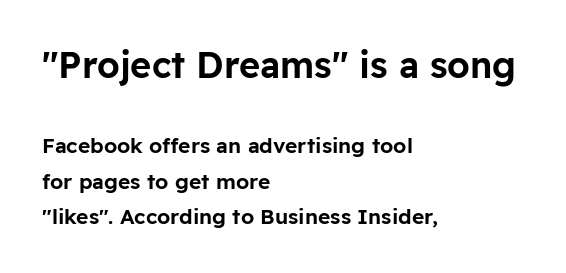
Q: Is the text italic (slanted)? A: No, it is upright.
Q: Is the typeface a serif or a sans-serif typeface? A: Sans-serif.
Q: Is the text underlined? A: No.
Q: How is the paragraph aligned? A: Left-aligned.
Q: Is the spacing between letters normal or unusually wide? A: Normal.
Q: Is the spacing between lines tight, normal or loose? A: Normal.
Q: Which block of text is set in a larger size, the first (top) or the second (bottom)? A: The first (top) one.
Q: Width (condensed, normal, or wide)? A: Normal.
Q: Stroke contrast? A: Low.
Q: x-height? A: Medium.
Q: Monospaced? A: No.
